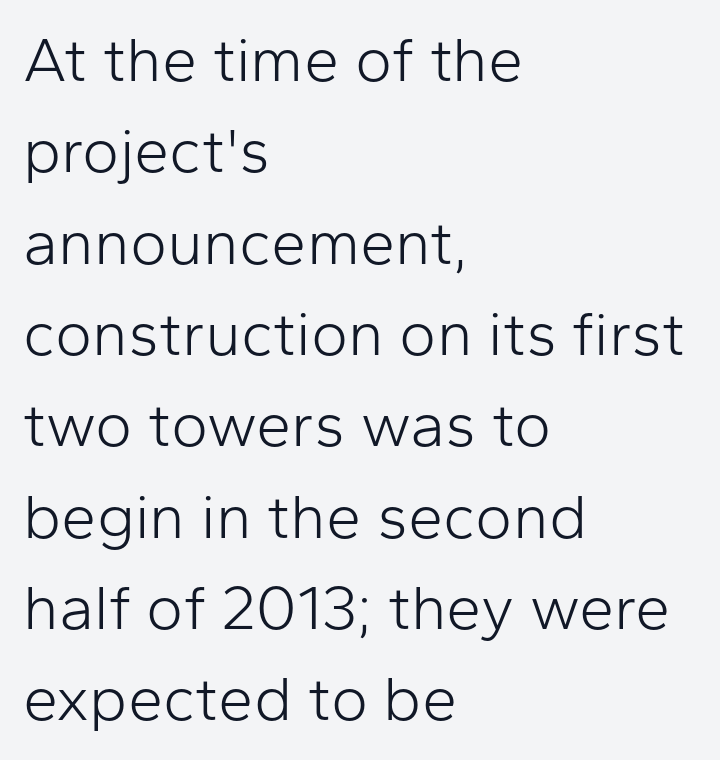
Q: Is the text bold? A: No.
Q: Is the text italic (slanted)? A: No, it is upright.
Q: Is the typeface a serif or a sans-serif typeface? A: Sans-serif.
Q: Is the text underlined? A: No.
Q: How is the paragraph aligned? A: Left-aligned.
Q: Is the spacing between letters normal or unusually wide? A: Normal.
Q: Is the spacing between lines tight, normal or loose? A: Normal.
Q: Width (condensed, normal, or wide)? A: Normal.
Q: Stroke contrast? A: Low.
Q: x-height? A: Medium.
Q: Monospaced? A: No.
